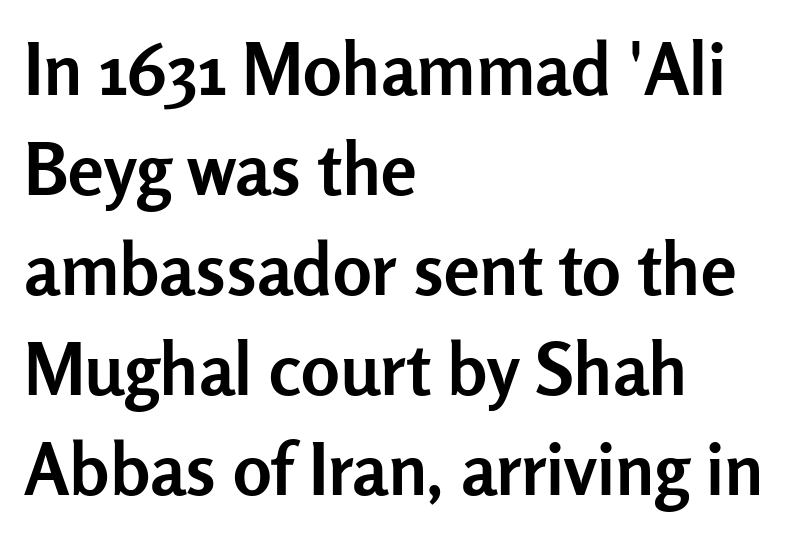
{"serif": "no", "italic": "no", "bold": "yes", "weight": "semibold", "width": "normal", "stroke_contrast": "low", "x_height": "medium", "monospaced": "no", "underline": "no", "align": "left", "line_spacing": "normal", "line_spacing_ratio": 1.39, "letter_spacing": "normal", "letter_spacing_em": 0.0, "glyph_px": 72}
